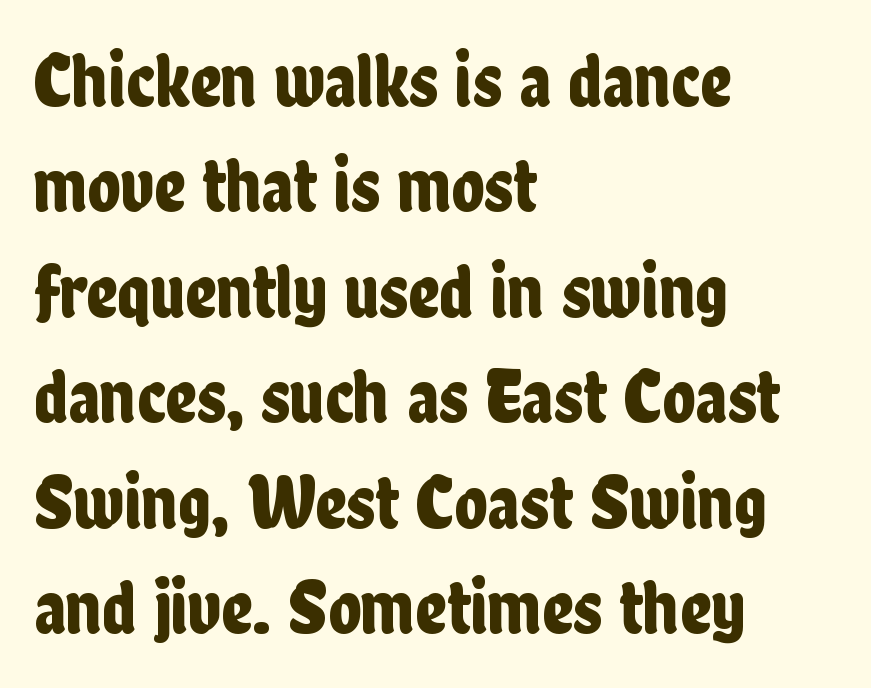
Q: Is the text italic (slanted)? A: No, it is upright.
Q: Is the typeface a serif or a sans-serif typeface? A: Sans-serif.
Q: Is the text underlined? A: No.
Q: How is the paragraph aligned? A: Left-aligned.
Q: Is the spacing between letters normal or unusually wide? A: Normal.
Q: Is the spacing between lines tight, normal or loose? A: Normal.
Q: Width (condensed, normal, or wide)? A: Condensed.
Q: Stroke contrast? A: Low.
Q: x-height? A: Medium.
Q: Monospaced? A: No.
